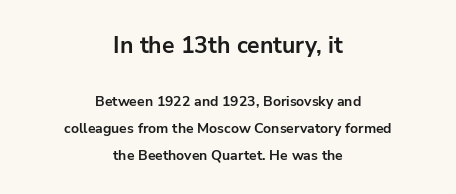
Q: Is the text bold? A: Yes.
Q: Is the text italic (slanted)? A: No, it is upright.
Q: Is the text underlined? A: No.
Q: How is the paragraph aligned? A: Centered.
Q: Is the spacing between letters normal or unusually wide? A: Normal.
Q: Is the spacing between lines tight, normal or loose? A: Loose.
Q: Which block of text is set in a larger size, the first (top) or the second (bottom)? A: The first (top) one.
